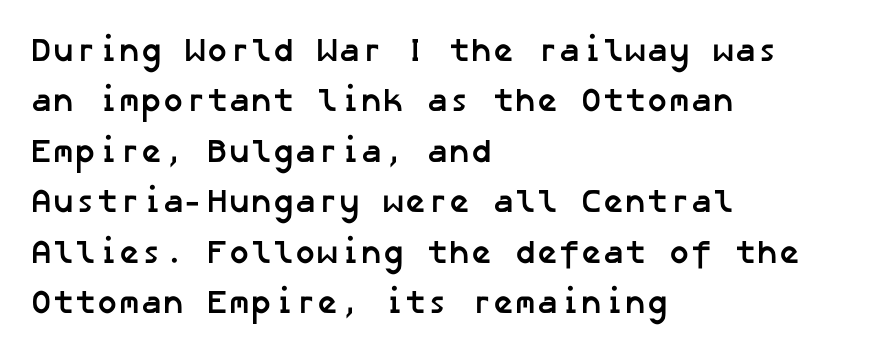
Q: Is the text bold? A: Yes.
Q: Is the typeface a serif or a sans-serif typeface? A: Sans-serif.
Q: Is the text underlined? A: No.
Q: How is the paragraph aligned? A: Left-aligned.
Q: Is the spacing between letters normal or unusually wide? A: Normal.
Q: Is the spacing between lines tight, normal or loose? A: Normal.
Q: Width (condensed, normal, or wide)? A: Normal.
Q: Stroke contrast? A: Low.
Q: x-height? A: Medium.
